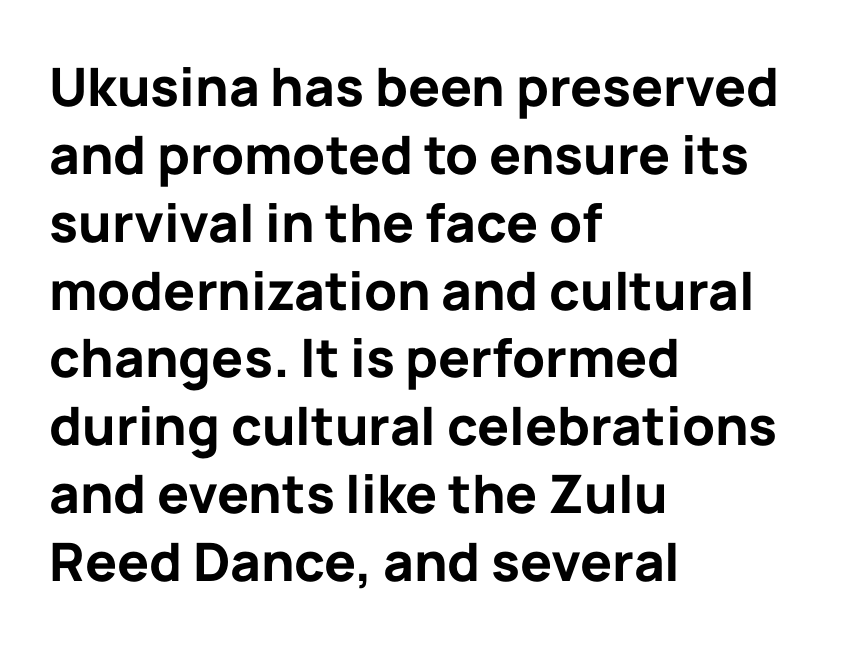
The image shows 53 px bold sans-serif type, upright; set left-aligned, normal line spacing (1.28x), normal letter spacing, not underlined; low stroke contrast and a medium x-height.
